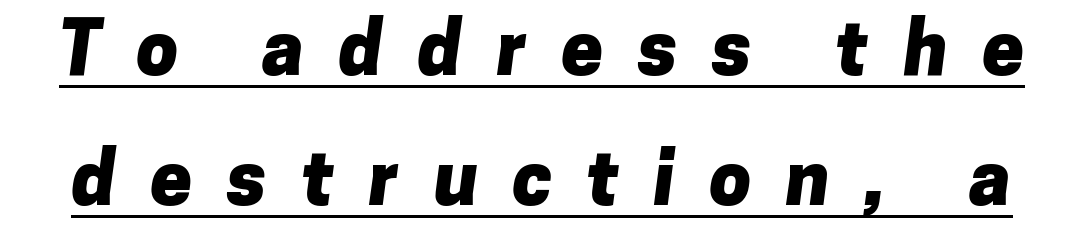
{"serif": "no", "bold": "yes", "weight": "heavy", "width": "normal", "stroke_contrast": "low", "x_height": "medium", "monospaced": "no", "underline": "yes", "line_spacing_ratio": 1.73, "letter_spacing": "wide", "letter_spacing_em": 0.46, "glyph_px": 75}
